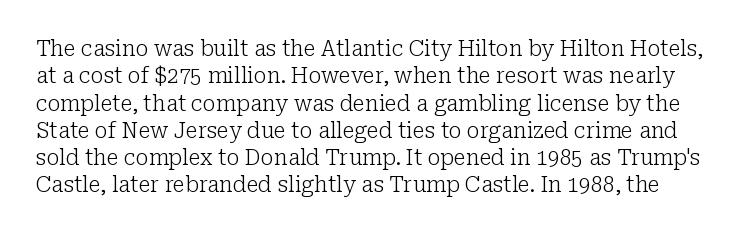
{"italic": "no", "bold": "no", "underline": "no", "line_spacing": "normal", "line_spacing_ratio": 1.3, "letter_spacing": "normal", "letter_spacing_em": 0.0, "glyph_px": 21}
